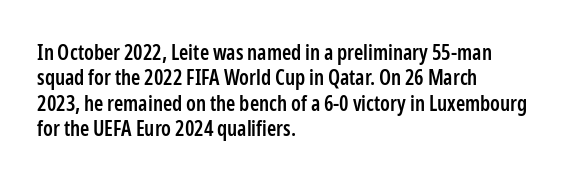
Q: Is the text bold? A: Semi-bold.
Q: Is the text italic (slanted)? A: No, it is upright.
Q: Is the text underlined? A: No.
Q: How is the paragraph aligned? A: Left-aligned.
Q: Is the spacing between letters normal or unusually wide? A: Normal.
